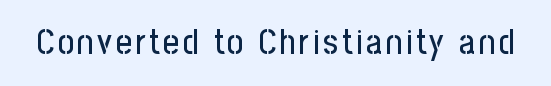
No italicization has been applied; the sample stays upright. Beneath every word, the page is bare. Spacing verdict: proportional, widths tailored to each character. Stroke terminals: plain, sans-serif.
